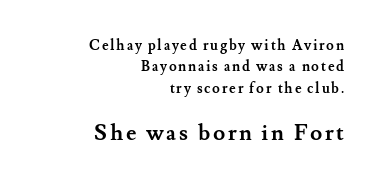
Q: Is the text bold? A: Yes.
Q: Is the text italic (slanted)? A: No, it is upright.
Q: Is the text underlined? A: No.
Q: How is the paragraph aligned? A: Right-aligned.
Q: Is the spacing between lines tight, normal or loose? A: Normal.
Q: Which block of text is set in a larger size, the first (top) or the second (bottom)? A: The second (bottom) one.
